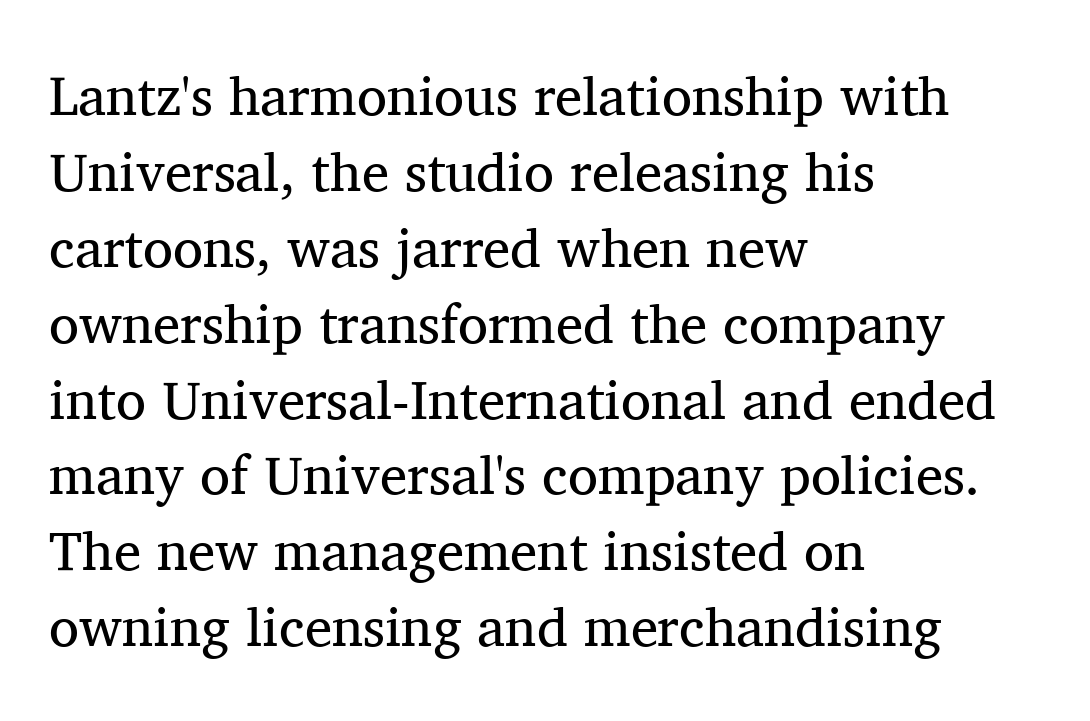
Q: Is the text bold? A: No.
Q: Is the text italic (slanted)? A: No, it is upright.
Q: Is the typeface a serif or a sans-serif typeface? A: Serif.
Q: Is the text underlined? A: No.
Q: How is the paragraph aligned? A: Left-aligned.
Q: Is the spacing between letters normal or unusually wide? A: Normal.
Q: Is the spacing between lines tight, normal or loose? A: Normal.
Q: Width (condensed, normal, or wide)? A: Normal.
Q: Stroke contrast? A: Medium.
Q: x-height? A: Medium.
Q: Monospaced? A: No.
